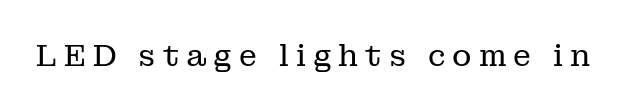
The weight tops out at a normal text grade. Small tapered or slab feet sit at the stroke ends, so this counts as serif. These lines were composed using upright roman letters. The line texture is sparse and dotted thanks to wide tracking. The baseline area is clear. You could not count columns in this text — the font is proportionally spaced.
